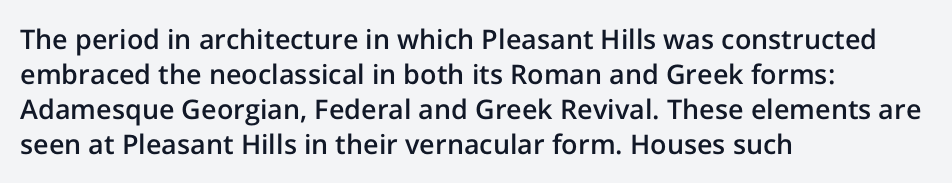
The image shows 27 px text type, upright; set left-aligned, normal line spacing (1.3x), normal letter spacing, not underlined.
